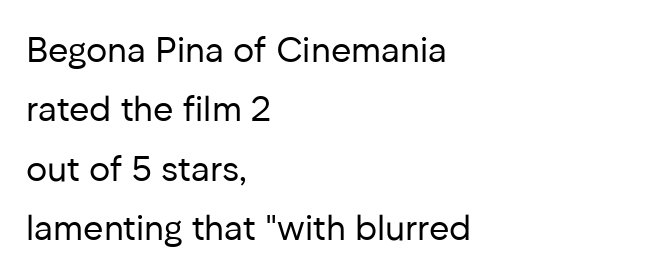
The designer left line spacing at the default. Is this a sans? Yes — the strokes have no serifs. Caption: standard tracking, unaltered. Weight: regular or lighter. The passage shown is not underscored anywhere.
